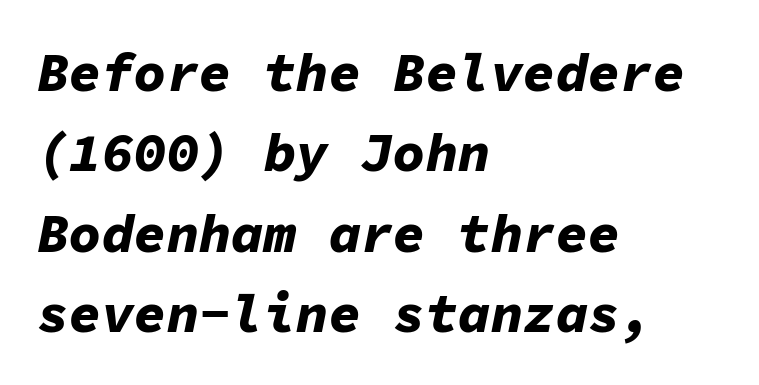
Q: Is the text bold? A: Yes.
Q: Is the text italic (slanted)? A: Yes, it leans right by about 11 degrees.
Q: Is the text underlined? A: No.
Q: How is the paragraph aligned? A: Left-aligned.
Q: Is the spacing between letters normal or unusually wide? A: Normal.
Q: Is the spacing between lines tight, normal or loose? A: Normal.
Q: Width (condensed, normal, or wide)? A: Normal.
Q: Stroke contrast? A: Low.
Q: x-height? A: Medium.
Q: Monospaced? A: Yes.
